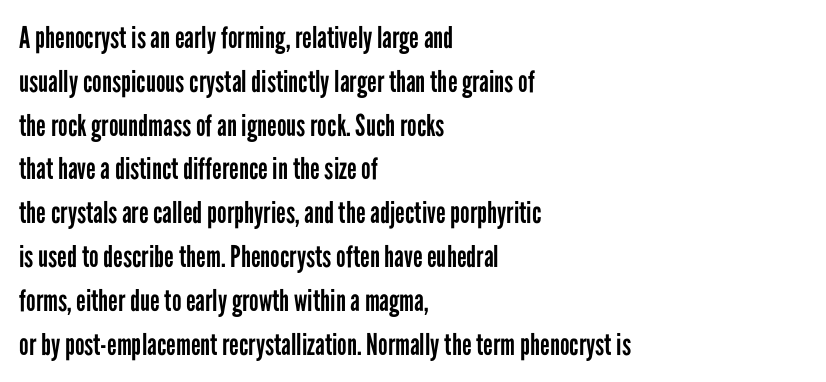
{"serif": "no", "italic": "no", "bold": "no", "weight": "regular", "width": "condensed", "stroke_contrast": "low", "x_height": "medium", "monospaced": "no", "underline": "no", "align": "left", "line_spacing": "normal", "line_spacing_ratio": 1.46, "letter_spacing": "normal", "letter_spacing_em": 0.0, "glyph_px": 30}
